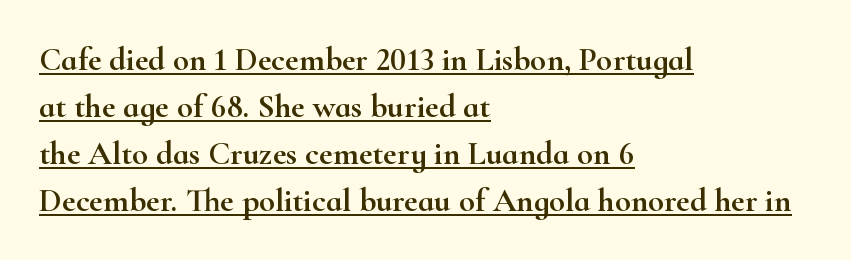
The image shows 33 px wide serif type, upright; set left-aligned, normal line spacing (1.42x), normal letter spacing, underlined; high stroke contrast and a small x-height.
